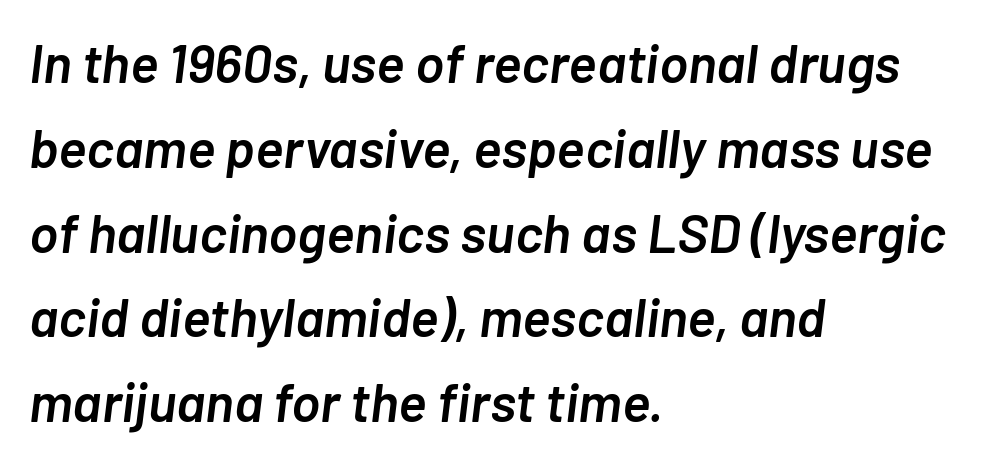
The image shows 54 px semibold type, italic (leaning right); set left-aligned, normal line spacing (1.57x), normal letter spacing, not underlined; low stroke contrast and a medium x-height.
